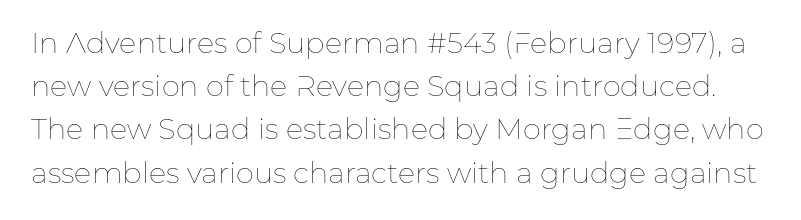
The image shows 29 px thin type, upright; set normal line spacing (1.49x), normal letter spacing, not underlined; low stroke contrast and a medium x-height.
